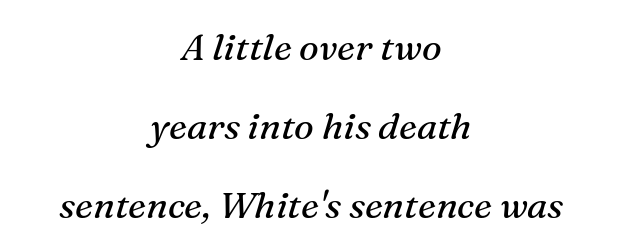
Q: Is the text bold? A: No.
Q: Is the text italic (slanted)? A: Yes, it leans right by about 16 degrees.
Q: Is the typeface a serif or a sans-serif typeface? A: Serif.
Q: Is the text underlined? A: No.
Q: How is the paragraph aligned? A: Centered.
Q: Is the spacing between letters normal or unusually wide? A: Normal.
Q: Is the spacing between lines tight, normal or loose? A: Loose.
Q: Width (condensed, normal, or wide)? A: Normal.
Q: Stroke contrast? A: Medium.
Q: x-height? A: Medium.
Q: Monospaced? A: No.
